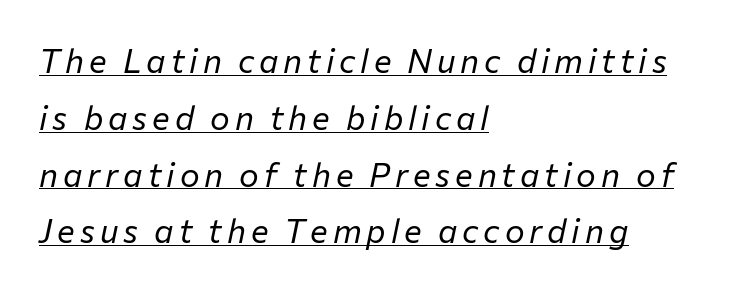
Q: Is the text bold? A: No.
Q: Is the text italic (slanted)? A: Yes, it leans right by about 12 degrees.
Q: Is the text underlined? A: Yes.
Q: How is the paragraph aligned? A: Left-aligned.
Q: Width (condensed, normal, or wide)? A: Normal.
Q: Stroke contrast? A: Low.
Q: x-height? A: Medium.
Q: Monospaced? A: No.
